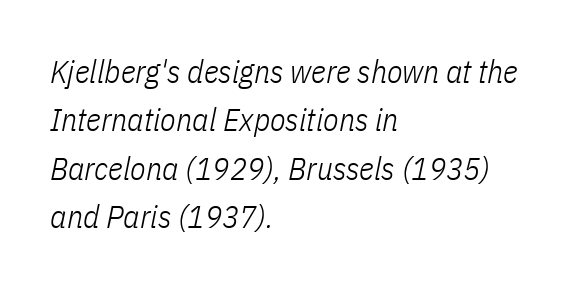
Q: Is the text bold? A: No.
Q: Is the text italic (slanted)? A: Yes, it leans right by about 11 degrees.
Q: Is the text underlined? A: No.
Q: How is the paragraph aligned? A: Left-aligned.
Q: Is the spacing between letters normal or unusually wide? A: Normal.
Q: Is the spacing between lines tight, normal or loose? A: Normal.
Q: Width (condensed, normal, or wide)? A: Condensed.
Q: Stroke contrast? A: Low.
Q: x-height? A: Medium.
Q: Monospaced? A: No.
